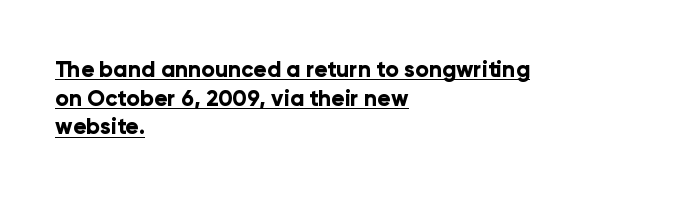
The image shows 22 px bold type, upright; set left-aligned, normal line spacing (1.3x), normal letter spacing, underlined.
